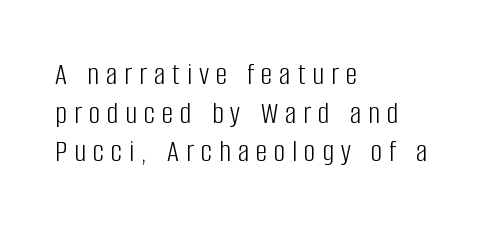
Q: Is the text bold? A: No.
Q: Is the text italic (slanted)? A: No, it is upright.
Q: Is the typeface a serif or a sans-serif typeface? A: Sans-serif.
Q: Is the text underlined? A: No.
Q: How is the paragraph aligned? A: Left-aligned.
Q: Is the spacing between letters normal or unusually wide? A: Unusually wide.
Q: Width (condensed, normal, or wide)? A: Condensed.
Q: Stroke contrast? A: Low.
Q: x-height? A: Large.
Q: Monospaced? A: No.
